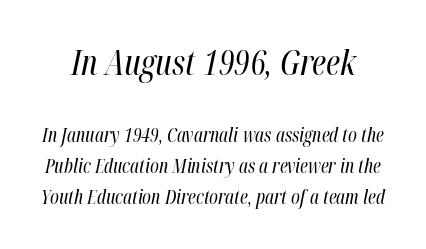
{"italic": "yes", "lean": "right", "slant_degrees": 12, "bold": "no", "weight": "regular", "width": "condensed", "stroke_contrast": "high", "x_height": "medium", "monospaced": "no", "underline": "no", "line_spacing": "normal", "line_spacing_ratio": 1.64, "letter_spacing": "normal", "letter_spacing_em": 0.0, "larger_block": "first", "size_ratio": 1.79, "glyph_px": 34}
